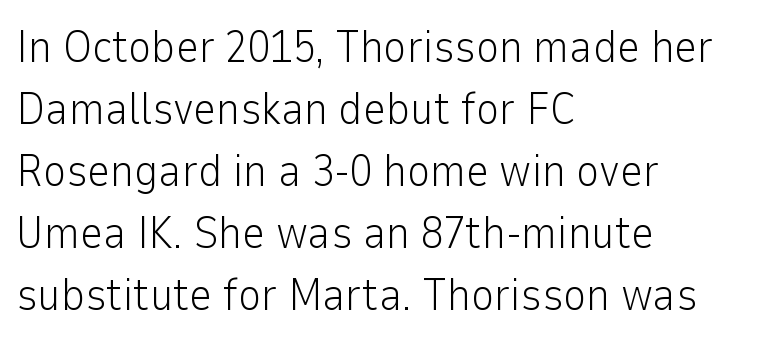
Compared with typical paragraphs, the rows here are spaced about the same. A quiet, ordinary-to-light weight characterises the typeface. Casual observation: everything's shoved over to the left. Nothing unusual about the tracking: characters are spaced as the font intends. Do the letters lean? They stand straight.
